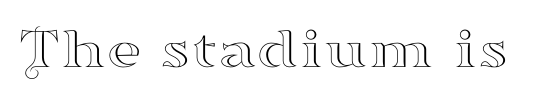
The image shows 60 px wide serif type, upright; set normal letter spacing, not underlined; high stroke contrast and a small x-height.
